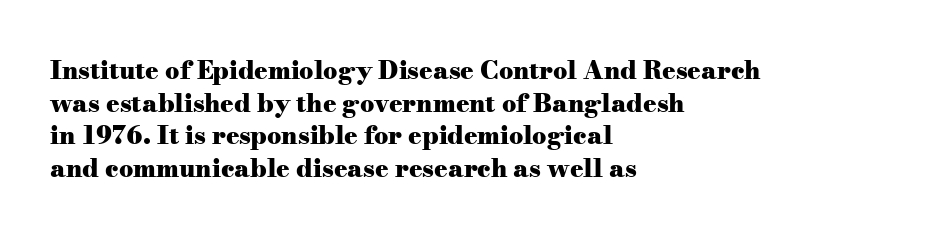
The image shows 25 px bold type, upright; set left-aligned, normal line spacing (1.31x), normal letter spacing, not underlined.
